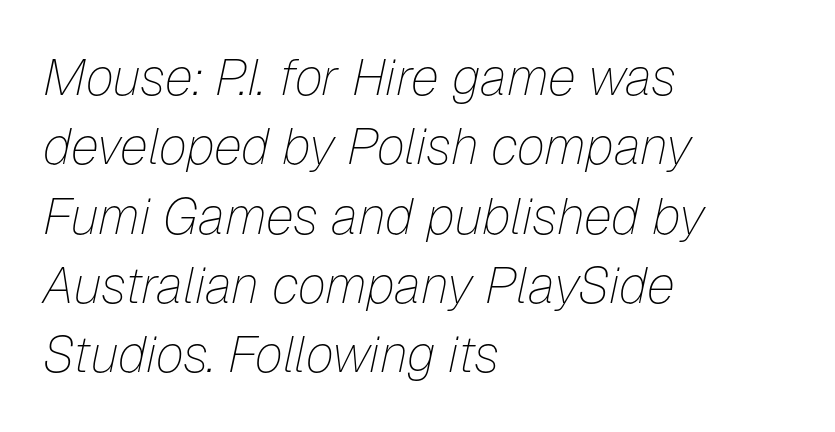
{"italic": "yes", "lean": "right", "slant_degrees": 12, "bold": "no", "weight": "thin", "width": "normal", "stroke_contrast": "low", "x_height": "medium", "monospaced": "no", "underline": "no", "align": "left", "line_spacing": "normal", "line_spacing_ratio": 1.36, "letter_spacing": "normal", "letter_spacing_em": 0.0, "glyph_px": 51}
